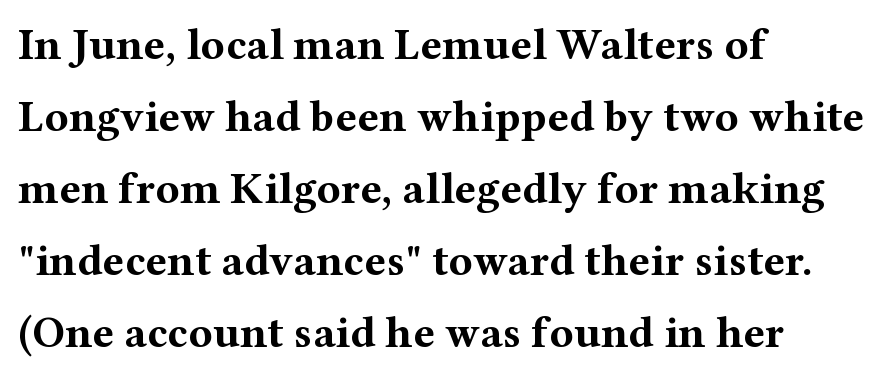
Q: Is the text bold? A: Yes.
Q: Is the text italic (slanted)? A: No, it is upright.
Q: Is the typeface a serif or a sans-serif typeface? A: Serif.
Q: Is the text underlined? A: No.
Q: How is the paragraph aligned? A: Left-aligned.
Q: Is the spacing between letters normal or unusually wide? A: Normal.
Q: Is the spacing between lines tight, normal or loose? A: Normal.
Q: Width (condensed, normal, or wide)? A: Wide.
Q: Stroke contrast? A: Medium.
Q: x-height? A: Medium.
Q: Monospaced? A: No.
